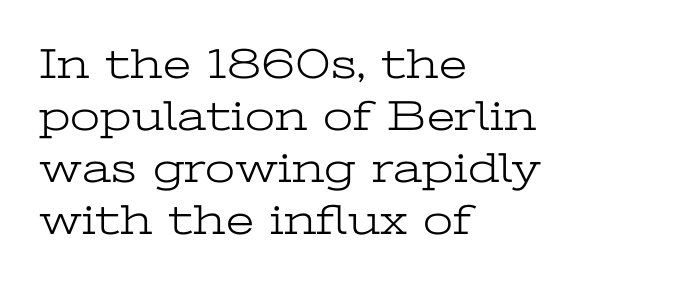
{"serif": "yes", "italic": "no", "bold": "no", "weight": "light", "width": "wide", "stroke_contrast": "low", "x_height": "medium", "monospaced": "no", "underline": "no", "align": "left", "line_spacing_ratio": 1.21, "letter_spacing": "normal", "letter_spacing_em": 0.0, "glyph_px": 43}
